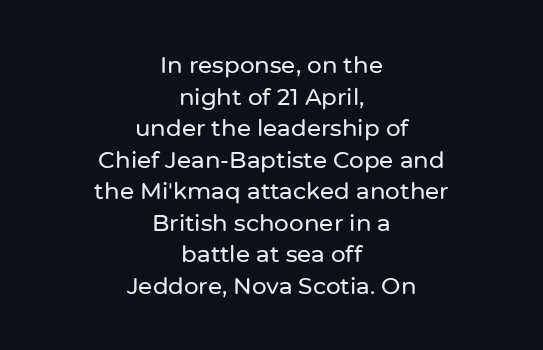
{"italic": "no", "underline": "no", "align": "center", "line_spacing": "normal", "line_spacing_ratio": 1.37, "letter_spacing": "normal", "letter_spacing_em": 0.0, "glyph_px": 23}
